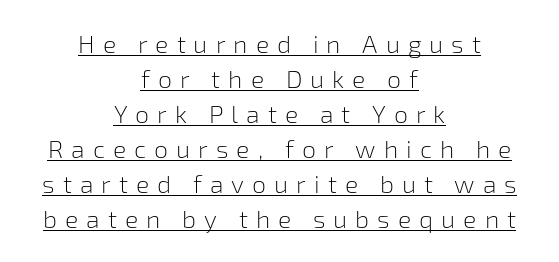
The image shows 25 px text type, upright; set centered, normal line spacing (1.4x), unusually wide letter spacing (+0.32 em), underlined.
